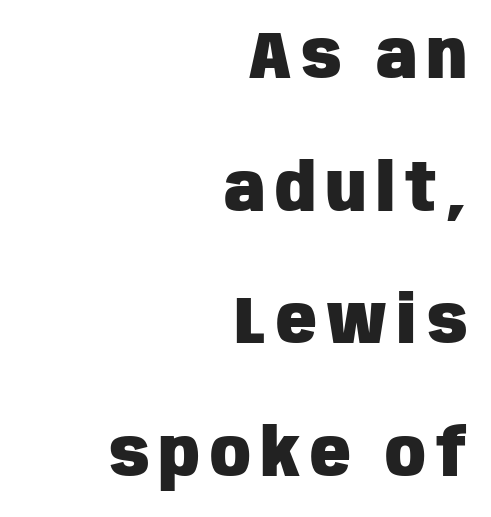
Q: Is the text bold? A: Yes.
Q: Is the text italic (slanted)? A: No, it is upright.
Q: Is the typeface a serif or a sans-serif typeface? A: Sans-serif.
Q: Is the text underlined? A: No.
Q: How is the paragraph aligned? A: Right-aligned.
Q: Is the spacing between lines tight, normal or loose? A: Loose.
Q: Width (condensed, normal, or wide)? A: Condensed.
Q: Stroke contrast? A: Low.
Q: x-height? A: Large.
Q: Monospaced? A: No.
